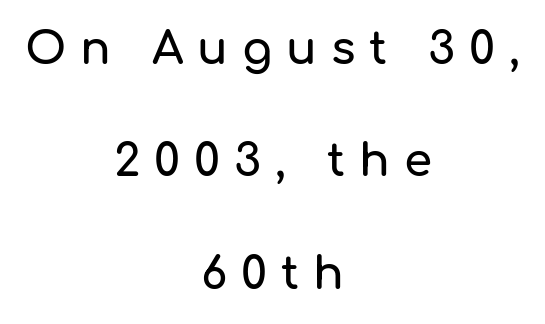
The image shows 45 px sans-serif type, upright; set centered, loose line spacing (2.5x), unusually wide letter spacing (+0.31 em), not underlined; low stroke contrast and a medium x-height.
